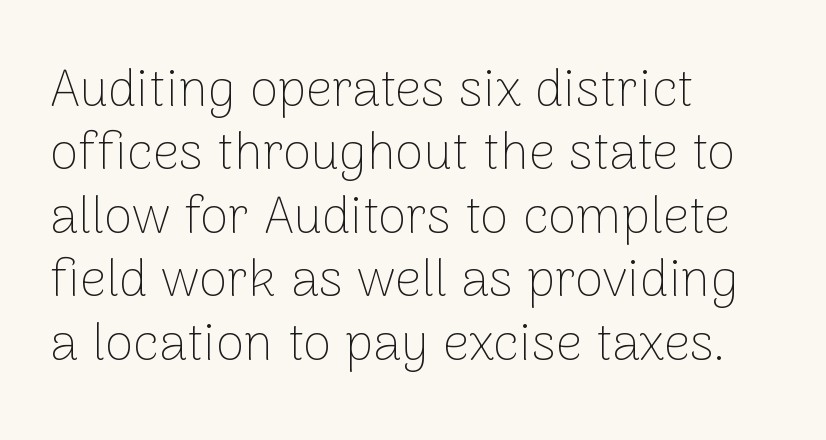
Q: Is the text bold? A: No.
Q: Is the text italic (slanted)? A: No, it is upright.
Q: Is the typeface a serif or a sans-serif typeface? A: Sans-serif.
Q: Is the text underlined? A: No.
Q: How is the paragraph aligned? A: Left-aligned.
Q: Is the spacing between letters normal or unusually wide? A: Normal.
Q: Width (condensed, normal, or wide)? A: Normal.
Q: Stroke contrast? A: Low.
Q: x-height? A: Medium.
Q: Monospaced? A: No.
